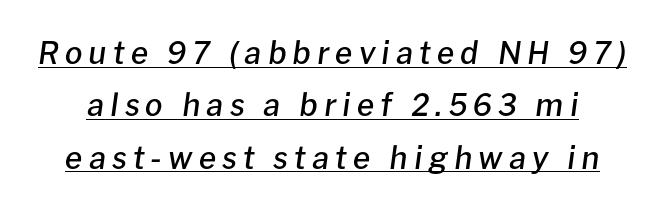
The image shows 31 px semibold type, italic (leaning right); set normal line spacing (1.69x), unusually wide letter spacing (+0.2 em), underlined; low stroke contrast and a medium x-height.
